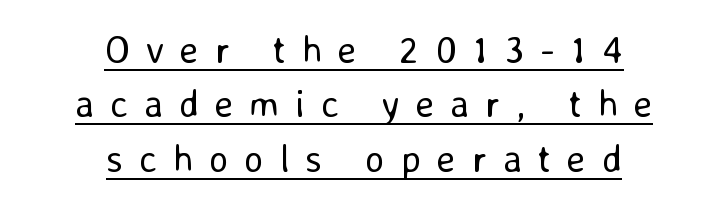
{"serif": "no", "italic": "no", "bold": "no", "weight": "regular", "width": "normal", "stroke_contrast": "low", "x_height": "medium", "monospaced": "no", "underline": "yes", "align": "center", "line_spacing": "normal", "line_spacing_ratio": 1.43, "letter_spacing": "wide", "letter_spacing_em": 0.42, "glyph_px": 38}
